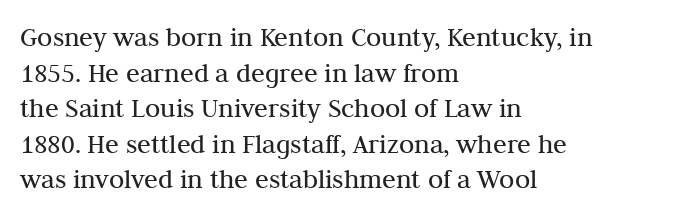
Ink coverage per letter is moderate at most. The words here are not underlined. Alignment: flush left. Are there feet on the stems? There are — it's a serif.
